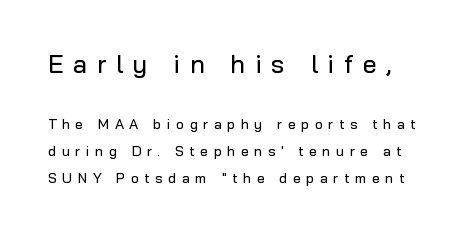
The image shows 25 px text type, upright; set loose line spacing (1.9x), unusually wide letter spacing (+0.39 em), not underlined; the first (top) block is 1.79x larger.
